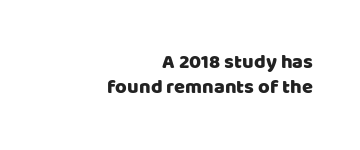
Q: Is the text italic (slanted)? A: No, it is upright.
Q: Is the text underlined? A: No.
Q: How is the paragraph aligned? A: Right-aligned.
Q: Is the spacing between letters normal or unusually wide? A: Normal.
